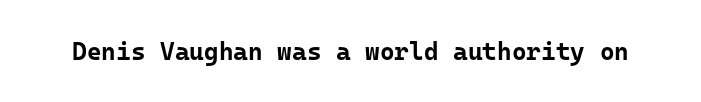
Underlining? Definitely not there. Strong, thick strokes mark this as bold type. This sample uses an upright cut, with every glyph sitting square on the baseline. A typesetter would call this zero additional tracking.
